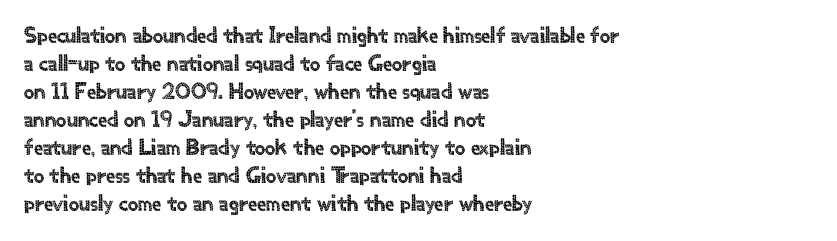
Q: Is the text italic (slanted)? A: No, it is upright.
Q: Is the text underlined? A: No.
Q: How is the paragraph aligned? A: Left-aligned.
Q: Is the spacing between letters normal or unusually wide? A: Normal.
